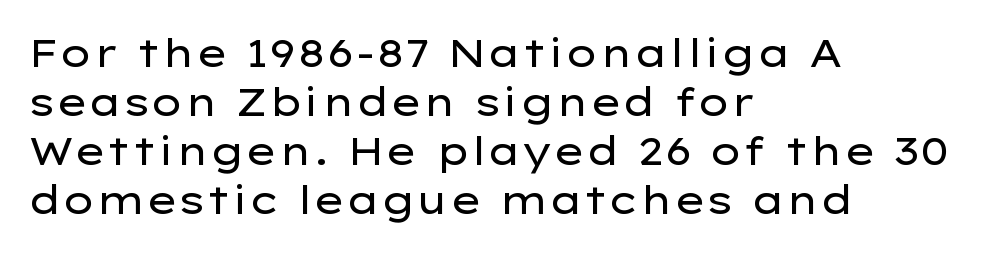
{"serif": "no", "italic": "no", "bold": "no", "weight": "regular", "width": "wide", "stroke_contrast": "low", "x_height": "medium", "monospaced": "no", "underline": "no", "align": "left", "line_spacing": "normal", "line_spacing_ratio": 1.26, "letter_spacing": "normal", "letter_spacing_em": 0.0, "glyph_px": 39}
